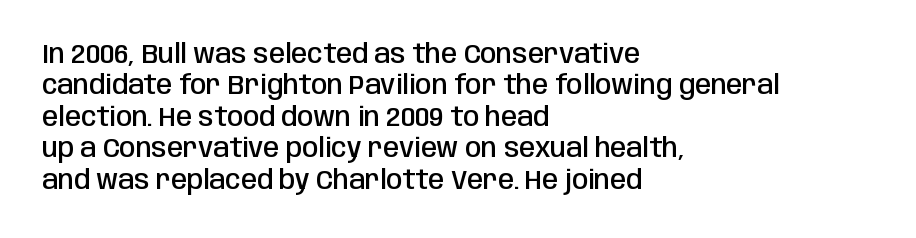
{"italic": "no", "bold": "semi", "underline": "no", "align": "left", "line_spacing_ratio": 1.21, "letter_spacing": "normal", "letter_spacing_em": 0.0, "glyph_px": 26}
